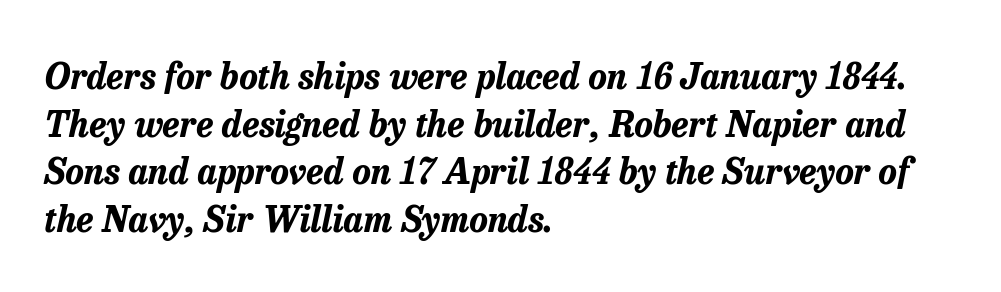
Q: Is the text bold? A: Yes.
Q: Is the text italic (slanted)? A: Yes, it leans right by about 13 degrees.
Q: Is the text underlined? A: No.
Q: How is the paragraph aligned? A: Left-aligned.
Q: Is the spacing between letters normal or unusually wide? A: Normal.
Q: Is the spacing between lines tight, normal or loose? A: Normal.
Q: Width (condensed, normal, or wide)? A: Normal.
Q: Stroke contrast? A: Low.
Q: x-height? A: Medium.
Q: Monospaced? A: No.
